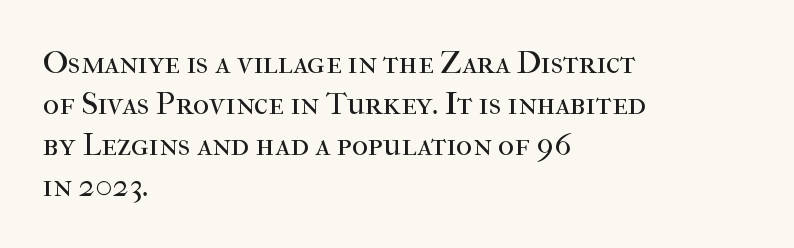
In CSS terms this would be text-align: left. Line spacing here is normal. Letters have the restrained weight of plain body copy at most. Only glyphs here, with clear space below each row. The characters display serif detailing at their extremities.
